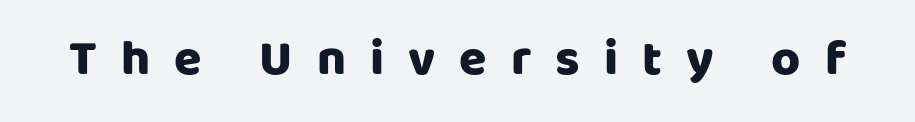
Q: Is the text bold? A: Yes.
Q: Is the text italic (slanted)? A: No, it is upright.
Q: Is the typeface a serif or a sans-serif typeface? A: Sans-serif.
Q: Is the text underlined? A: No.
Q: Is the spacing between letters normal or unusually wide? A: Unusually wide.
Q: Width (condensed, normal, or wide)? A: Normal.
Q: Stroke contrast? A: Low.
Q: x-height? A: Large.
Q: Monospaced? A: No.
